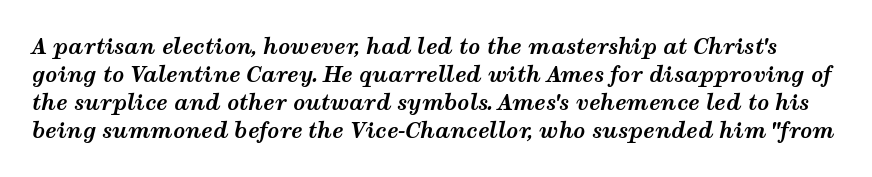
The passage shown has conventional tracking throughout. Yep, that's italic — everything's leaning. Bold? Absolutely — the strokes are thick and heavy. The line-height multiplier appears to be the usual default. Descender tails drop into unmarked territory.
